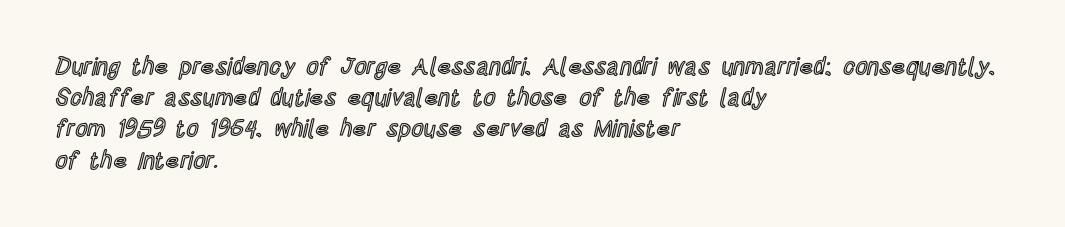
Q: Is the text italic (slanted)? A: Yes.
Q: Is the text underlined? A: No.
Q: How is the paragraph aligned? A: Left-aligned.
Q: Is the spacing between letters normal or unusually wide? A: Normal.
Q: Is the spacing between lines tight, normal or loose? A: Normal.
